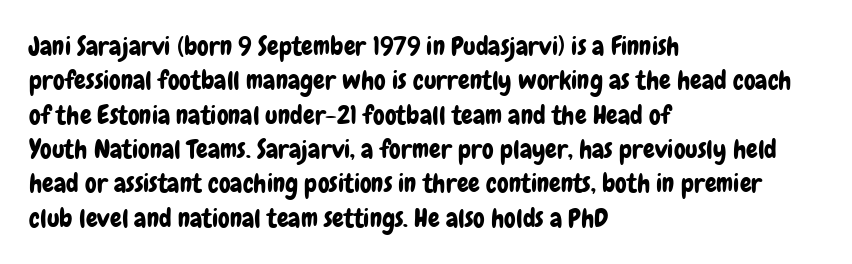
The image shows 26 px text type, upright; set left-aligned, normal line spacing (1.32x), normal letter spacing, not underlined.
